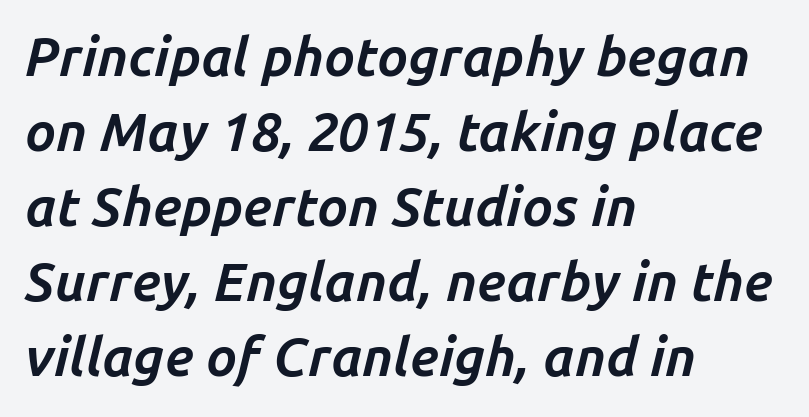
Caption: standard tracking, unaltered. Is the type slanted? Yes — the strokes lean at a clear angle. Chunky letters — that's bold for sure. Here the designer chose a conventional face with non-uniform glyph widths. The specimen omits any rule beneath the text block's lines. Students, observe: this is what conventionally led text looks like.
